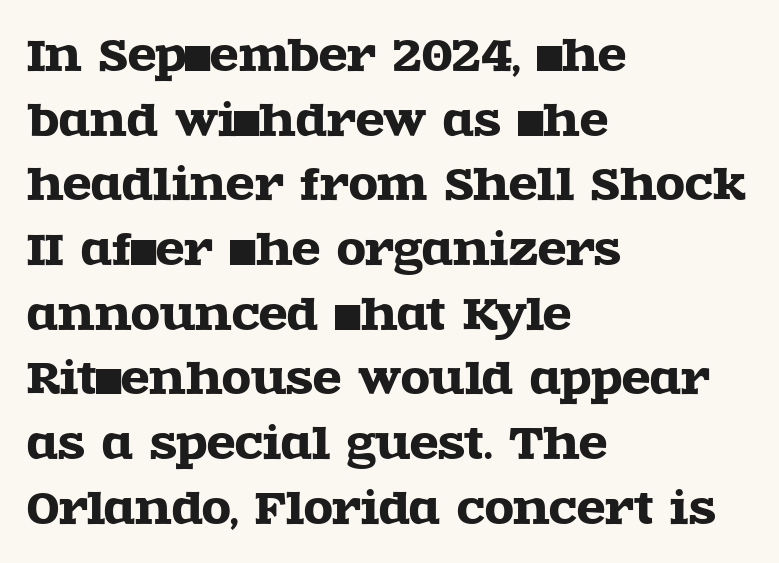
Teacher's note: observe the even left margin — that is flush-left alignment. The rendering uses natural spacing where letterforms have individual widths. This is roman type, the default non-slanted kind. Look at the tracking — it's just the regular setting, nothing added. These lines are composed in type with serifs. The specimen omits any rule beneath the text block's lines.
